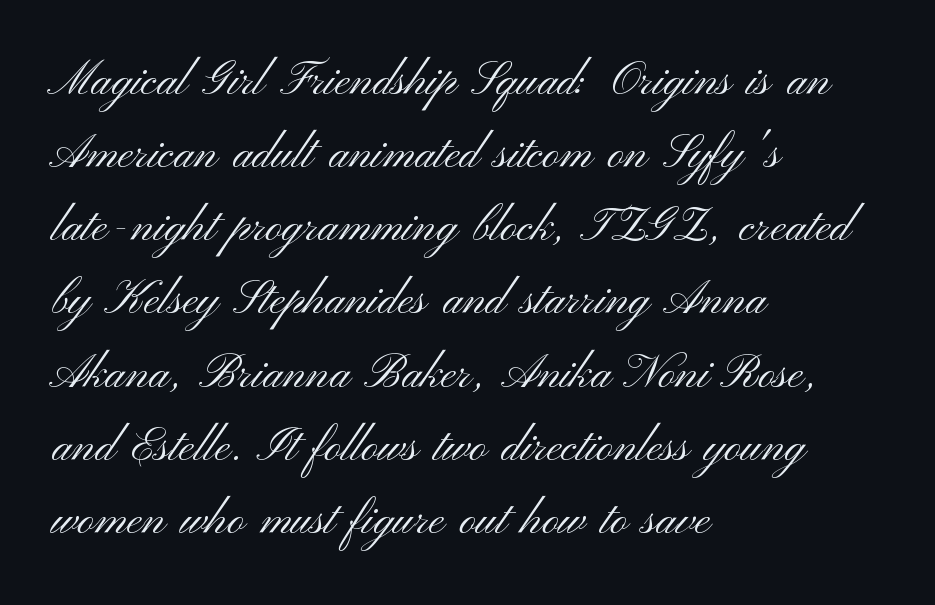
The image shows 46 px light, wide sans-serif type; set left-aligned, normal line spacing (1.59x), normal letter spacing, not underlined; medium stroke contrast and a small x-height.
